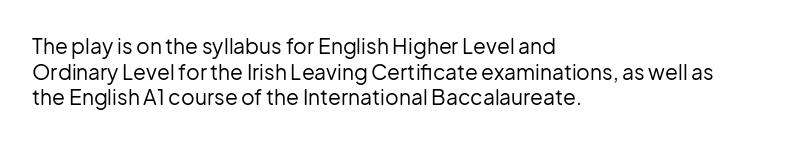
{"italic": "no", "bold": "no", "underline": "no", "align": "left", "line_spacing_ratio": 1.22, "letter_spacing": "normal", "letter_spacing_em": 0.0, "glyph_px": 21}
